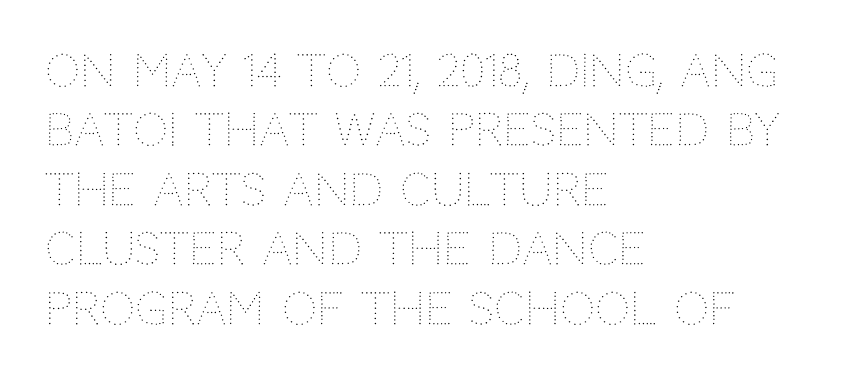
Q: Is the text bold? A: No.
Q: Is the text italic (slanted)? A: No, it is upright.
Q: Is the text underlined? A: No.
Q: How is the paragraph aligned? A: Left-aligned.
Q: Is the spacing between letters normal or unusually wide? A: Normal.
Q: Is the spacing between lines tight, normal or loose? A: Normal.
Q: Width (condensed, normal, or wide)? A: Normal.
Q: Stroke contrast? A: Medium.
Q: x-height? A: Large.
Q: Monospaced? A: No.
